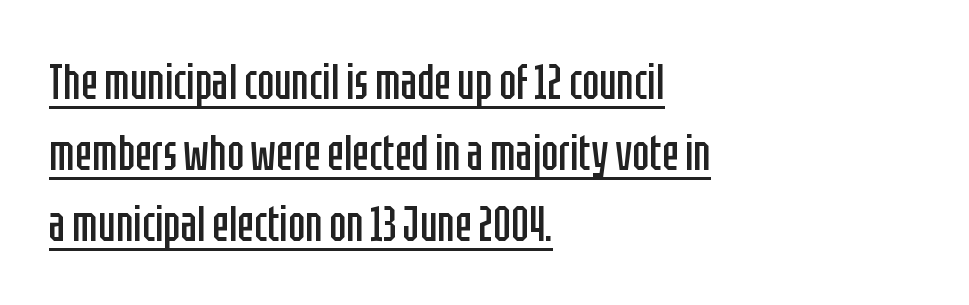
Q: Is the text bold? A: No.
Q: Is the text italic (slanted)? A: No, it is upright.
Q: Is the typeface a serif or a sans-serif typeface? A: Sans-serif.
Q: Is the text underlined? A: Yes.
Q: How is the paragraph aligned? A: Left-aligned.
Q: Is the spacing between letters normal or unusually wide? A: Normal.
Q: Is the spacing between lines tight, normal or loose? A: Normal.
Q: Width (condensed, normal, or wide)? A: Condensed.
Q: Stroke contrast? A: Low.
Q: x-height? A: Large.
Q: Monospaced? A: No.
